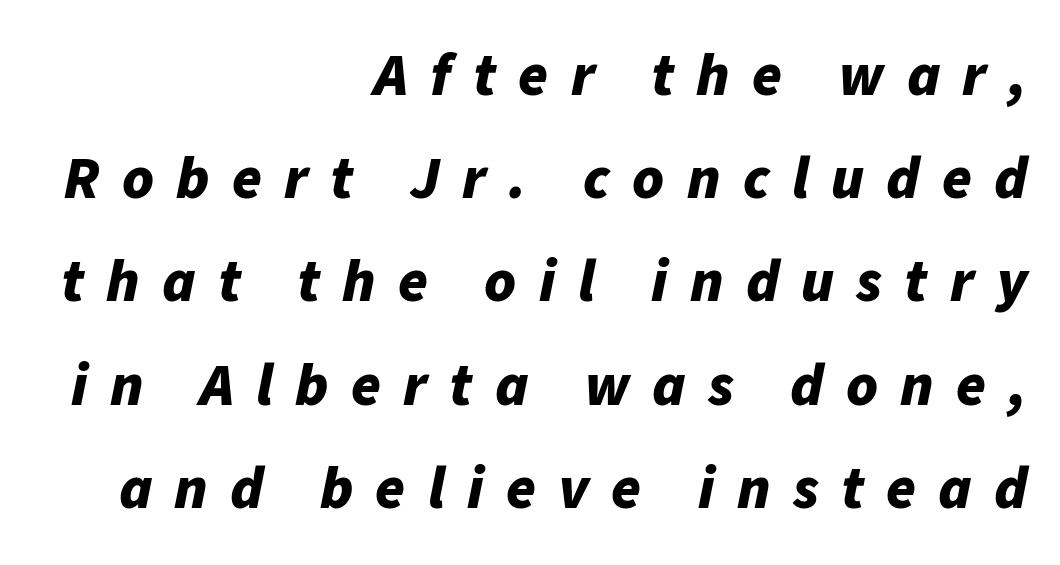
{"italic": "yes", "lean": "right", "slant_degrees": 11, "bold": "yes", "weight": "bold", "width": "normal", "stroke_contrast": "low", "x_height": "medium", "monospaced": "no", "underline": "no", "align": "right", "line_spacing_ratio": 1.72, "letter_spacing": "wide", "letter_spacing_em": 0.37, "glyph_px": 60}
